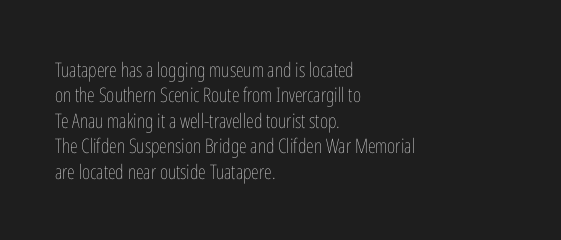
Q: Is the text bold? A: No.
Q: Is the text italic (slanted)? A: No, it is upright.
Q: Is the text underlined? A: No.
Q: How is the paragraph aligned? A: Left-aligned.
Q: Is the spacing between letters normal or unusually wide? A: Normal.
Q: Is the spacing between lines tight, normal or loose? A: Normal.
